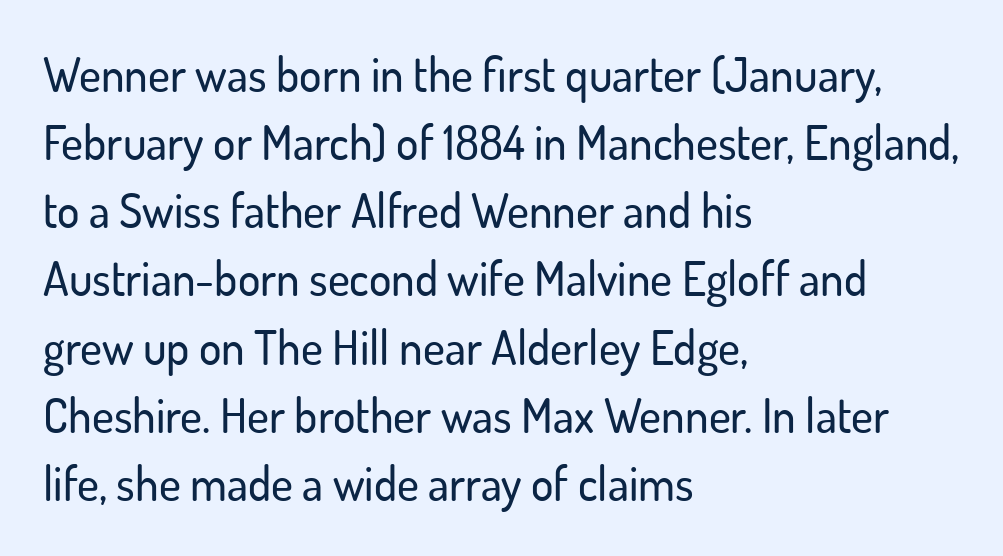
How would I describe the line gaps? Plain and ordinary. The font family rendered here belongs to the sans-serif group. Unmarked baselines from the first word to the last. Vertical strokes here are truly vertical. Honestly, the letter spacing is just normal — you wouldn't notice it. Is this a fixed-width face? No — the glyphs have proportional, varying widths.
